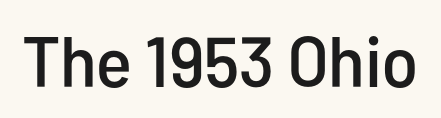
Q: Is the text italic (slanted)? A: No, it is upright.
Q: Is the typeface a serif or a sans-serif typeface? A: Sans-serif.
Q: Is the text underlined? A: No.
Q: Is the spacing between letters normal or unusually wide? A: Normal.
Q: Width (condensed, normal, or wide)? A: Condensed.
Q: Stroke contrast? A: Low.
Q: x-height? A: Medium.
Q: Monospaced? A: No.
